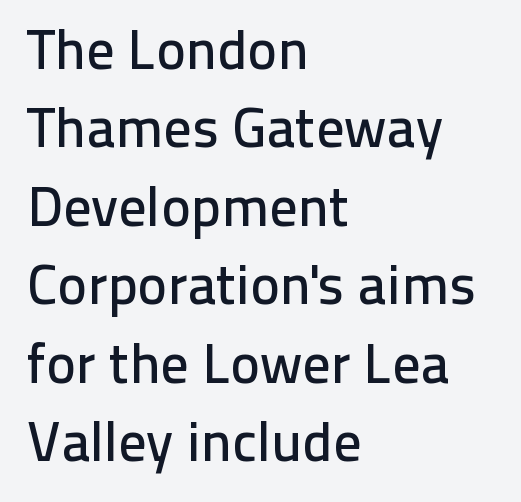
Nope, not italic — everything's standing straight. The foot of each line stays bare and open. Each letter keeps its own natural width here, so spacing adapts to shape. Caption: standard tracking, unaltered.
